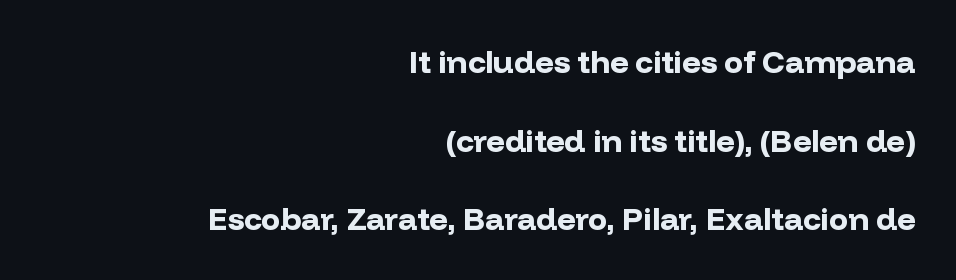
Q: Is the text bold? A: Yes.
Q: Is the text italic (slanted)? A: No, it is upright.
Q: Is the typeface a serif or a sans-serif typeface? A: Sans-serif.
Q: Is the text underlined? A: No.
Q: How is the paragraph aligned? A: Right-aligned.
Q: Is the spacing between letters normal or unusually wide? A: Normal.
Q: Is the spacing between lines tight, normal or loose? A: Loose.
Q: Width (condensed, normal, or wide)? A: Normal.
Q: Stroke contrast? A: Low.
Q: x-height? A: Medium.
Q: Monospaced? A: No.
